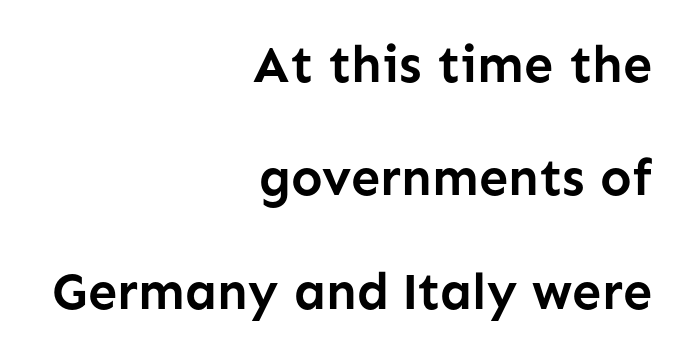
The horizontal fit of the characters is conventional and even. The font is running at its bold setting. Clear beneath every line of the passage. Italic? Not at all — the glyphs are vertical. The text block is weighted toward the right margin, trailing off unevenly leftward. Is there much room between lines? Yes — plenty of vertical air separates them.
